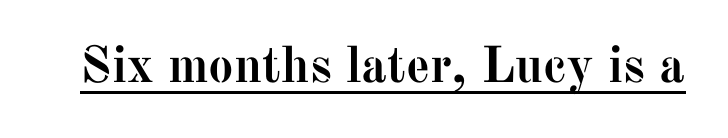
Q: Is the text bold? A: Yes.
Q: Is the text italic (slanted)? A: No, it is upright.
Q: Is the typeface a serif or a sans-serif typeface? A: Serif.
Q: Is the text underlined? A: Yes.
Q: Is the spacing between letters normal or unusually wide? A: Normal.
Q: Width (condensed, normal, or wide)? A: Normal.
Q: Stroke contrast? A: Medium.
Q: x-height? A: Medium.
Q: Monospaced? A: No.
